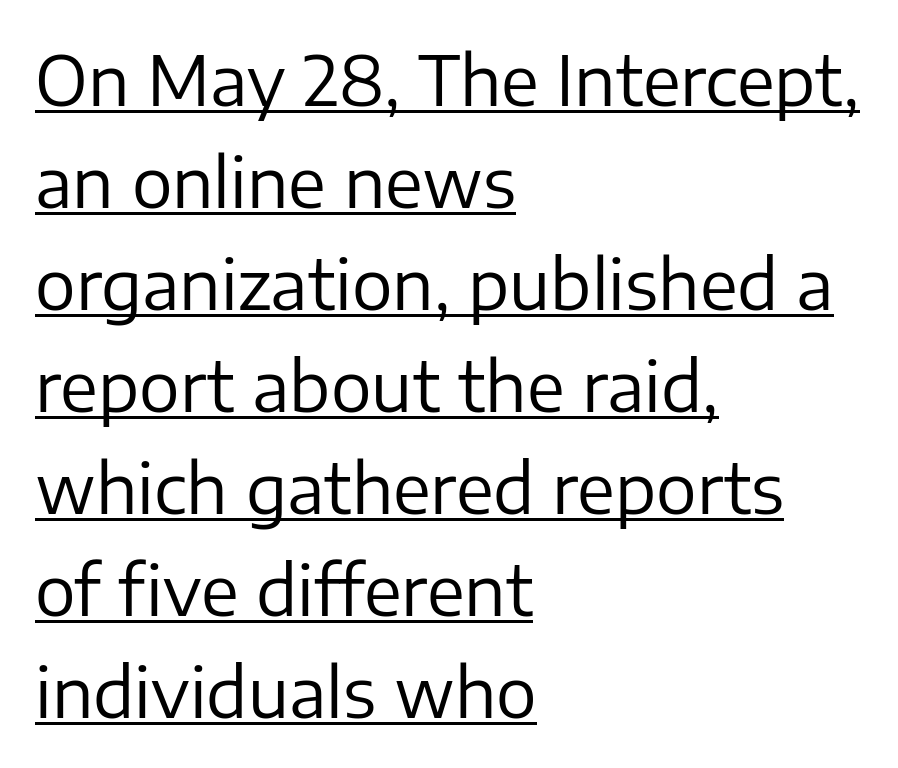
The face used here is proportionally spaced, like ordinary book or web type. No chunkiness to these letters — they're not bold. Compared with undecorated copy, this sample adds a rule below the words. The letterforms sit shoulder to shoulder at normal distance.
